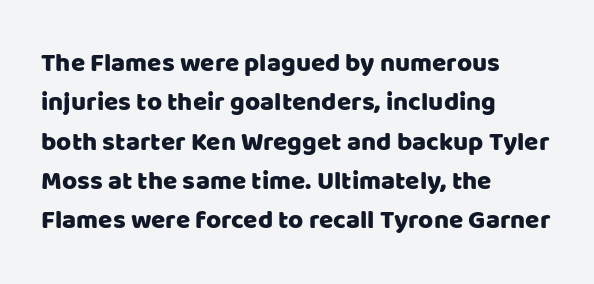
Q: Is the text italic (slanted)? A: No, it is upright.
Q: Is the text underlined? A: No.
Q: How is the paragraph aligned? A: Left-aligned.
Q: Is the spacing between letters normal or unusually wide? A: Normal.
Q: Is the spacing between lines tight, normal or loose? A: Normal.
